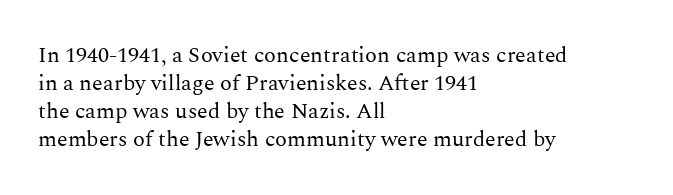
No extra ink here — the face is not bold. Students, observe: this is what conventionally led text looks like. Visually the block forms a straight wall on the left and a jagged coastline on the right. Clear beneath every line of the passage.
